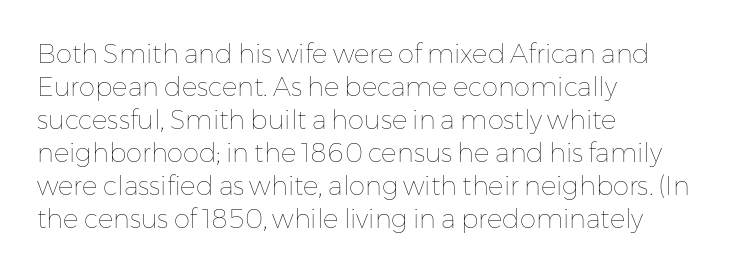
{"italic": "no", "bold": "no", "underline": "no", "align": "left", "line_spacing": "normal", "line_spacing_ratio": 1.27, "letter_spacing": "normal", "letter_spacing_em": 0.0, "glyph_px": 26}
